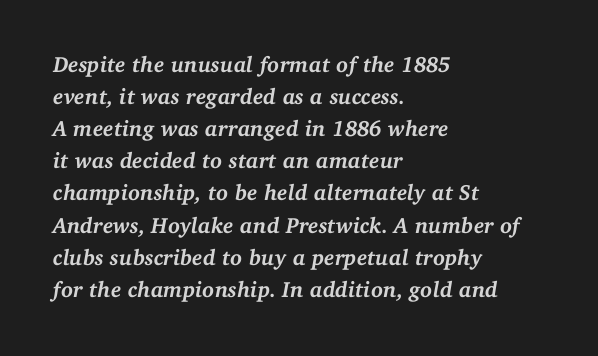
As a designer I'd log this as weight 700, bold. Each word holds together tightly as a unit, with standard inter-letter gaps. Whoever set this chose a conventional vertical rhythm. Emphasis-style slanted type is in use.
